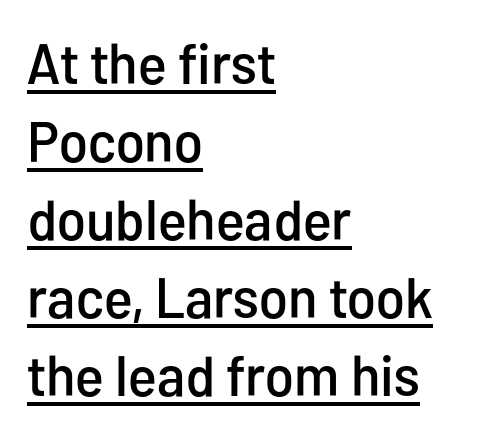
The image shows 57 px condensed sans-serif type, upright; set left-aligned, normal line spacing (1.37x), normal letter spacing, underlined; low stroke contrast and a medium x-height.
